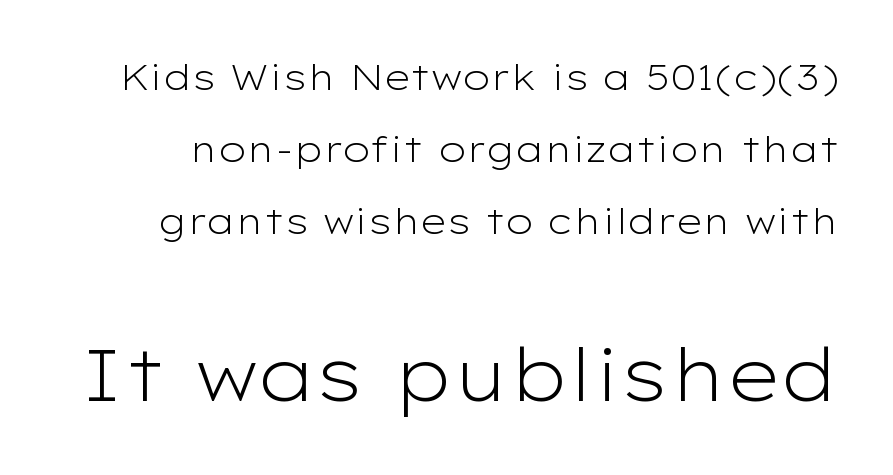
The text was rendered using a sans face with plain stroke endings. The passage shown has conventional tracking throughout. Nobody drew a line under any word here. Vertical spacing — loose.
